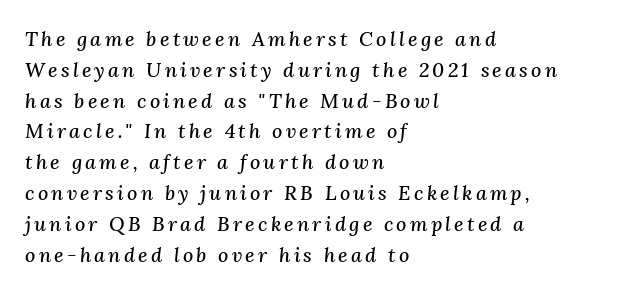
{"italic": "yes", "lean": "right", "slant_degrees": 3, "underline": "no", "align": "left", "line_spacing": "normal", "line_spacing_ratio": 1.54, "glyph_px": 20}
